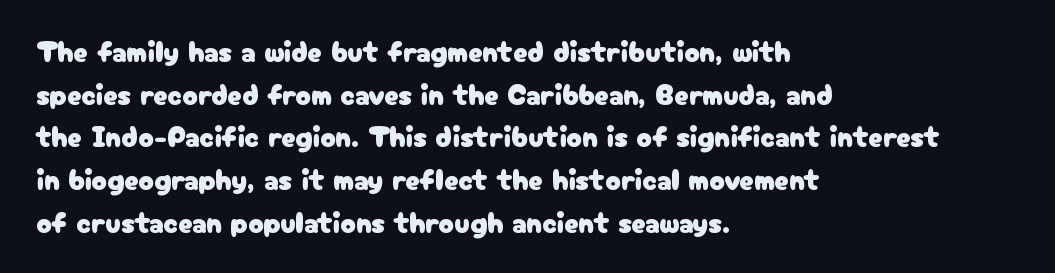
The image shows 29 px sans-serif type, upright; set left-aligned, normal line spacing (1.47x), normal letter spacing, not underlined; low stroke contrast and a medium x-height.
